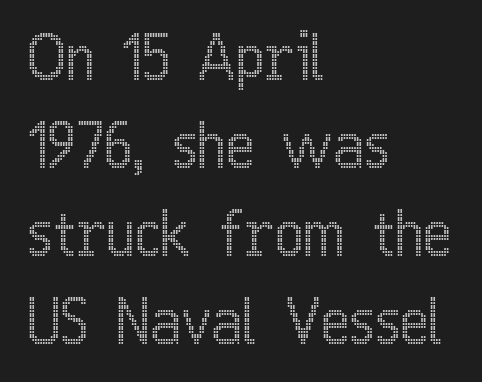
The image shows 61 px condensed type, upright; set left-aligned, normal line spacing (1.44x), normal letter spacing, not underlined; a medium x-height.
